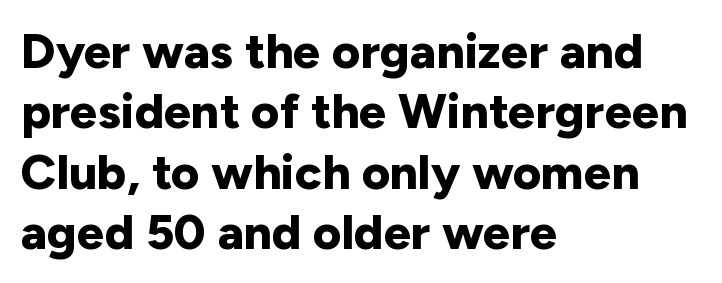
Q: Is the text bold? A: Yes.
Q: Is the text italic (slanted)? A: No, it is upright.
Q: Is the typeface a serif or a sans-serif typeface? A: Sans-serif.
Q: Is the text underlined? A: No.
Q: How is the paragraph aligned? A: Left-aligned.
Q: Is the spacing between letters normal or unusually wide? A: Normal.
Q: Width (condensed, normal, or wide)? A: Normal.
Q: Stroke contrast? A: Low.
Q: x-height? A: Medium.
Q: Monospaced? A: No.
